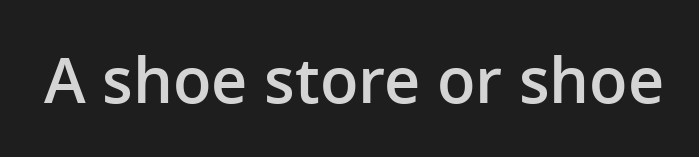
{"serif": "no", "italic": "no", "bold": "semi", "weight": "semibold", "width": "normal", "stroke_contrast": "low", "x_height": "medium", "monospaced": "no", "underline": "no", "letter_spacing": "normal", "letter_spacing_em": 0.0, "glyph_px": 63}
